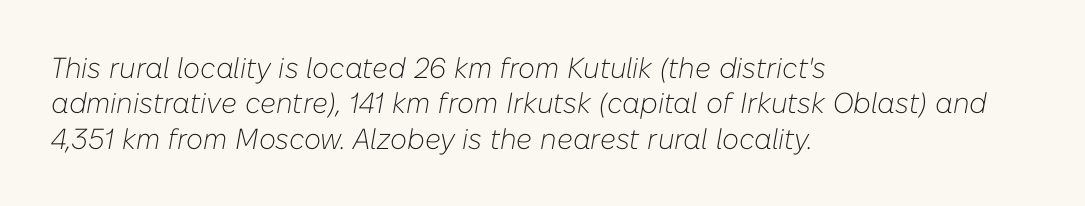
{"italic": "yes", "lean": "right", "slant_degrees": 10, "bold": "no", "weight": "light", "width": "normal", "stroke_contrast": "low", "x_height": "medium", "monospaced": "no", "underline": "no", "align": "left", "line_spacing_ratio": 1.22, "letter_spacing": "normal", "letter_spacing_em": 0.0, "glyph_px": 29}
